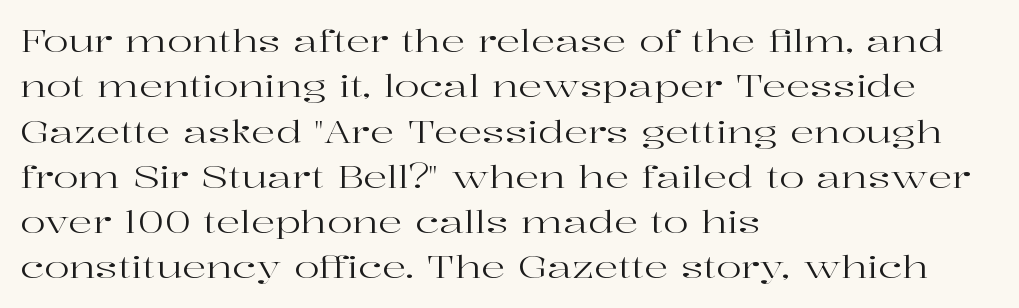
Weight class: somewhere from thin through regular. Layout note: lines flush left. The rendering uses natural spacing where letterforms have individual widths. You could call the tracking neutral — neither tight nor loose. A typesetter would mark this as roman, not italic. Serif or sans? Serif — the stroke terminals have little feet.
